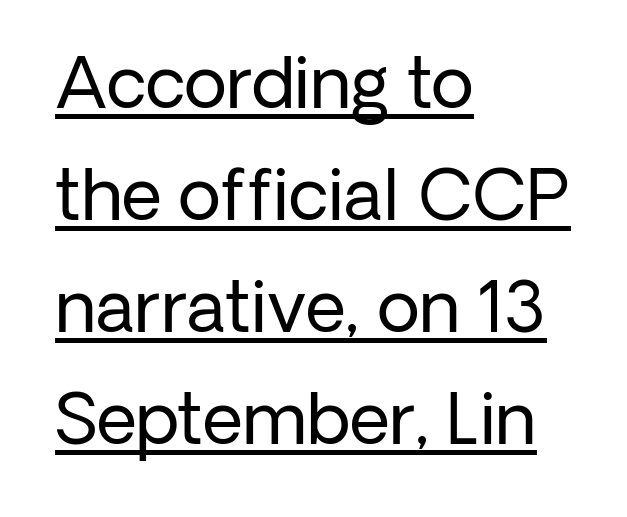
{"serif": "no", "italic": "no", "bold": "no", "weight": "regular", "width": "normal", "stroke_contrast": "low", "x_height": "medium", "monospaced": "no", "underline": "yes", "align": "left", "line_spacing": "normal", "line_spacing_ratio": 1.6, "letter_spacing": "normal", "letter_spacing_em": 0.0, "glyph_px": 70}
